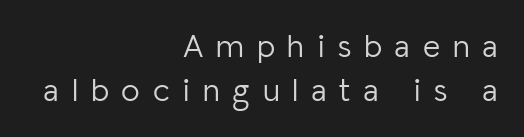
{"serif": "no", "italic": "no", "bold": "no", "weight": "light", "width": "normal", "stroke_contrast": "low", "x_height": "medium", "monospaced": "no", "underline": "no", "align": "right", "line_spacing": "normal", "line_spacing_ratio": 1.32, "letter_spacing": "wide", "letter_spacing_em": 0.38, "glyph_px": 33}
